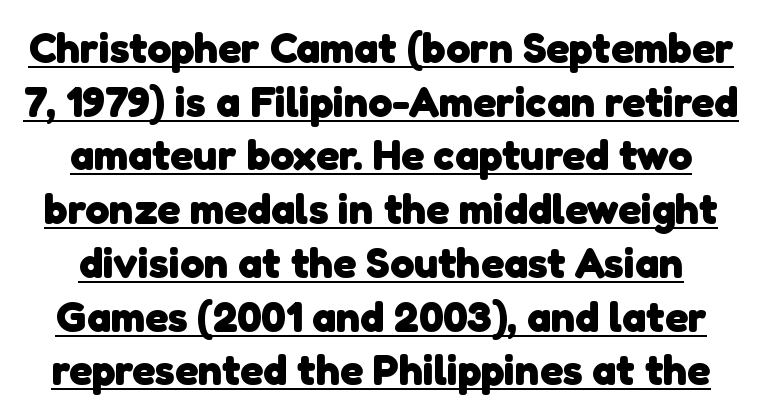
The image shows 43 px heavy sans-serif type; set normal line spacing (1.25x), normal letter spacing, underlined; low stroke contrast and a medium x-height.
